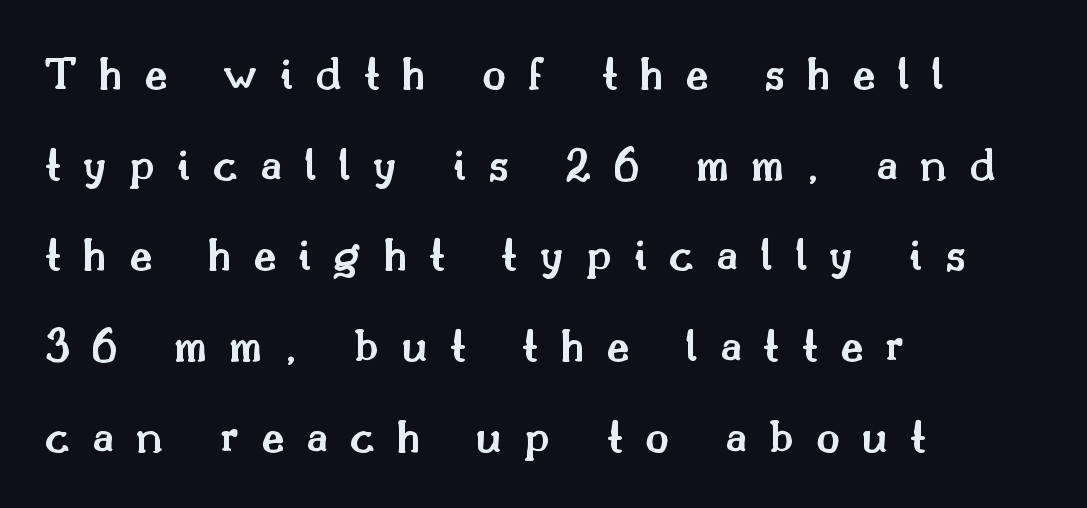
Descender tails drop into unmarked territory. You can tell it's not italic because the verticals are truly vertical. Moderately thickened strokes mark this as semibold type. Teacher's note: observe the even left margin — that is flush-left alignment. Each letter's strokes conclude with small projecting serifs. Is this a fixed-width face? No — the glyphs have proportional, varying widths.
